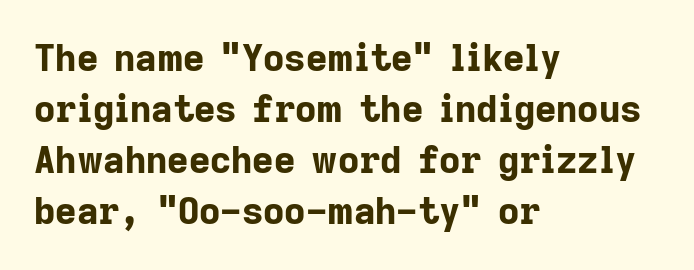
Q: Is the text bold? A: Yes.
Q: Is the text italic (slanted)? A: No, it is upright.
Q: Is the typeface a serif or a sans-serif typeface? A: Sans-serif.
Q: Is the text underlined? A: No.
Q: How is the paragraph aligned? A: Left-aligned.
Q: Is the spacing between letters normal or unusually wide? A: Normal.
Q: Is the spacing between lines tight, normal or loose? A: Normal.
Q: Width (condensed, normal, or wide)? A: Normal.
Q: Stroke contrast? A: Low.
Q: x-height? A: Medium.
Q: Monospaced? A: No.
